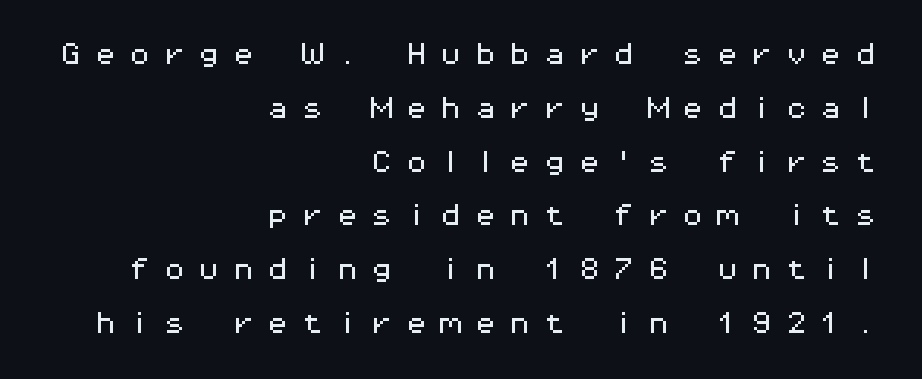
The image shows 24 px text type, upright; set right-aligned, loose line spacing (2.24x), unusually wide letter spacing (+0.44 em), not underlined.
